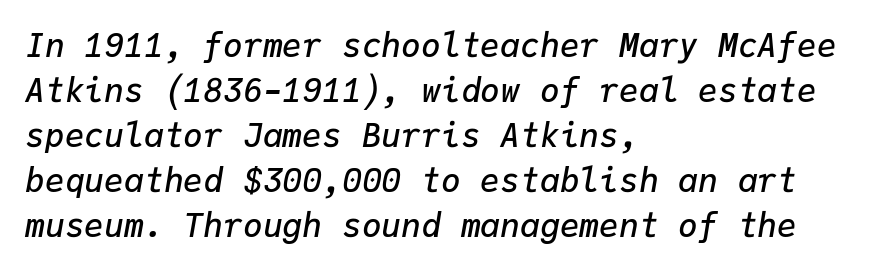
{"italic": "yes", "lean": "right", "slant_degrees": 9, "bold": "semi", "weight": "semibold", "width": "normal", "stroke_contrast": "low", "x_height": "medium", "monospaced": "yes", "underline": "no", "align": "left", "line_spacing": "normal", "line_spacing_ratio": 1.36, "letter_spacing": "normal", "letter_spacing_em": 0.0, "glyph_px": 33}
